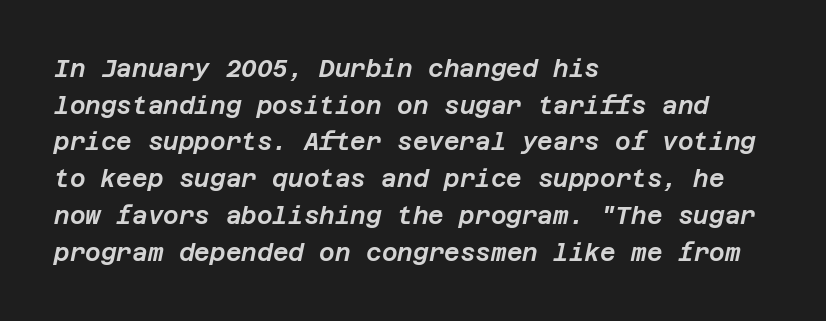
Q: Is the text italic (slanted)? A: Yes, it leans right by about 12 degrees.
Q: Is the text underlined? A: No.
Q: How is the paragraph aligned? A: Left-aligned.
Q: Is the spacing between letters normal or unusually wide? A: Normal.
Q: Is the spacing between lines tight, normal or loose? A: Normal.
